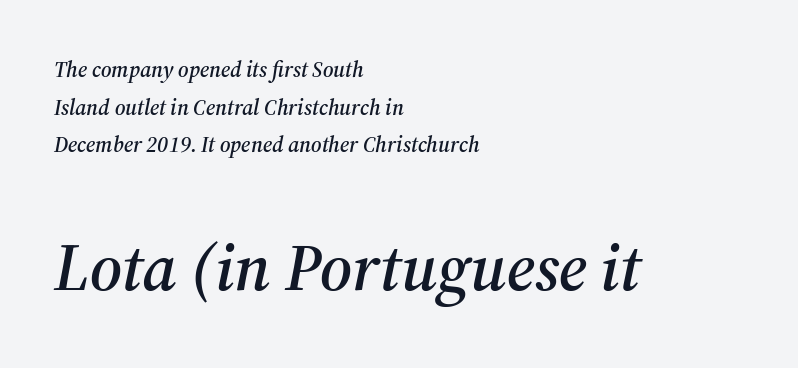
Q: Is the text italic (slanted)? A: Yes, it leans right by about 12 degrees.
Q: Is the typeface a serif or a sans-serif typeface? A: Serif.
Q: Is the text underlined? A: No.
Q: How is the paragraph aligned? A: Left-aligned.
Q: Is the spacing between letters normal or unusually wide? A: Normal.
Q: Which block of text is set in a larger size, the first (top) or the second (bottom)? A: The second (bottom) one.
Q: Width (condensed, normal, or wide)? A: Normal.
Q: Stroke contrast? A: Medium.
Q: x-height? A: Medium.
Q: Monospaced? A: No.
